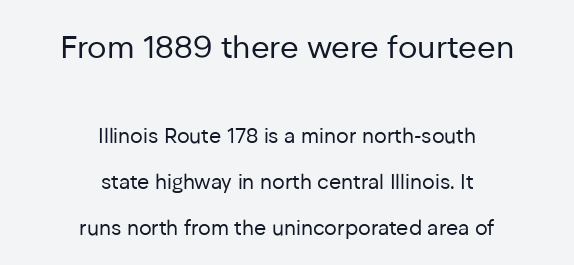
The weight would be labelled regular, book, light, or lighter still. Quick note: interline space is abundant. Caption: multi-line text, centered on the measure. Inter-character spacing is left at the font's built-in metrics. Italic: no, the glyphs are upright roman. In this sample the first text group is rendered at the bigger scale.
